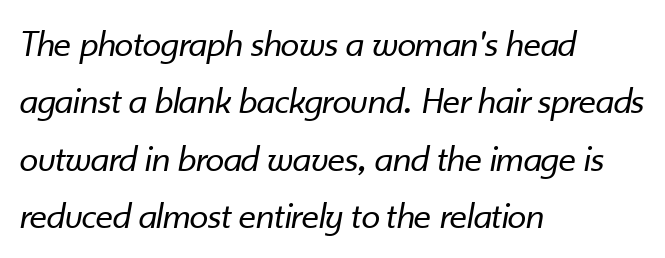
The passage shown leans; its letterforms are oblique. Inter-character spacing is left at the font's built-in metrics. Summary of weight: not heavy and not bold. Which margin do the lines hug? The left one — the right edge is uneven. The block of text has a typical density, with ordinary space between rows. Is this a fixed-width face? No — the glyphs have proportional, varying widths.
